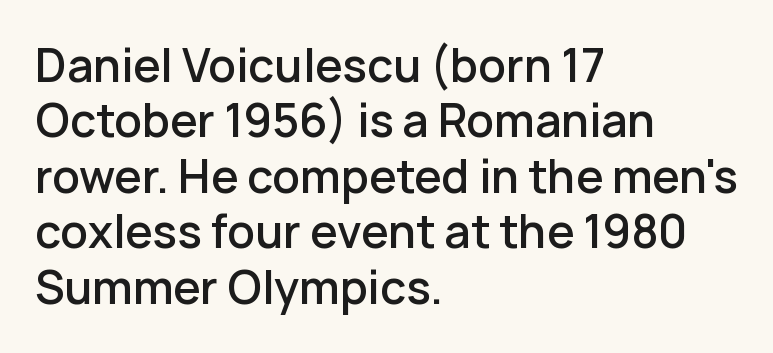
The image shows 44 px semibold sans-serif type, upright; set left-aligned, normal line spacing (1.26x), normal letter spacing, not underlined; low stroke contrast and a medium x-height.
